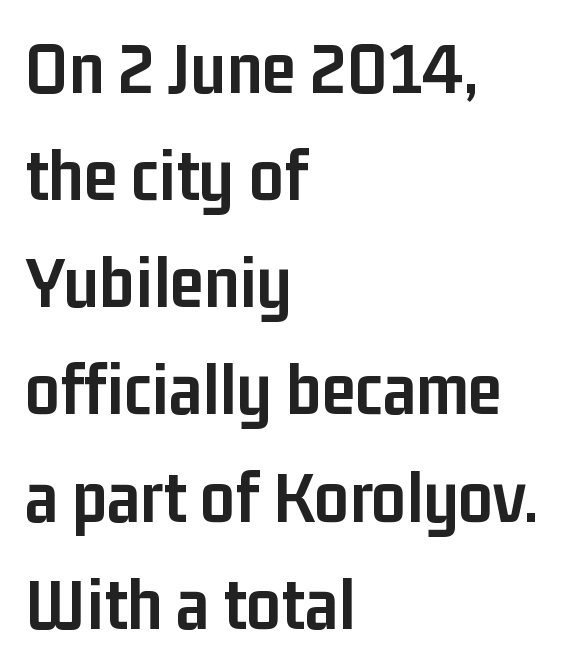
The image shows 76 px semibold, condensed sans-serif type, upright; set left-aligned, normal line spacing (1.41x), normal letter spacing, not underlined; low stroke contrast and a medium x-height.
